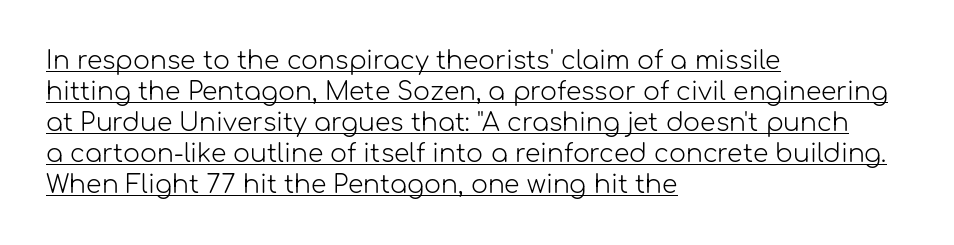
The image shows 25 px text type, upright; set left-aligned, line spacing 1.24x, normal letter spacing, underlined.
